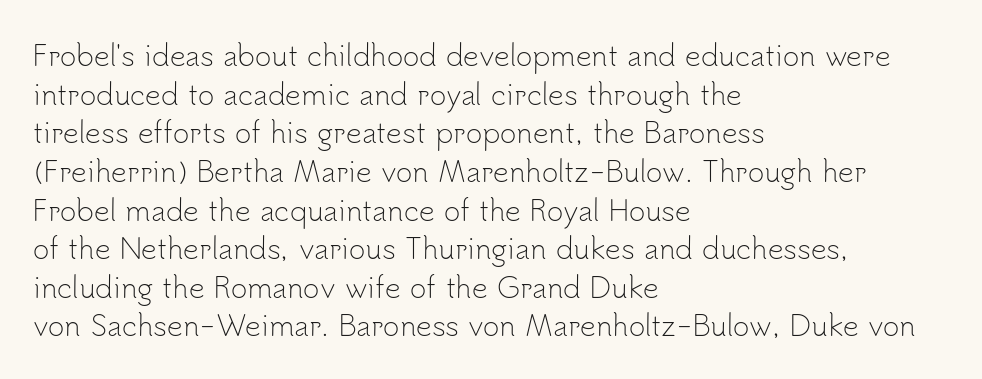
{"serif": "no", "italic": "no", "bold": "no", "weight": "light", "width": "normal", "stroke_contrast": "low", "x_height": "small", "monospaced": "no", "underline": "no", "align": "left", "line_spacing": "normal", "line_spacing_ratio": 1.38, "letter_spacing": "normal", "letter_spacing_em": 0.0, "glyph_px": 28}
